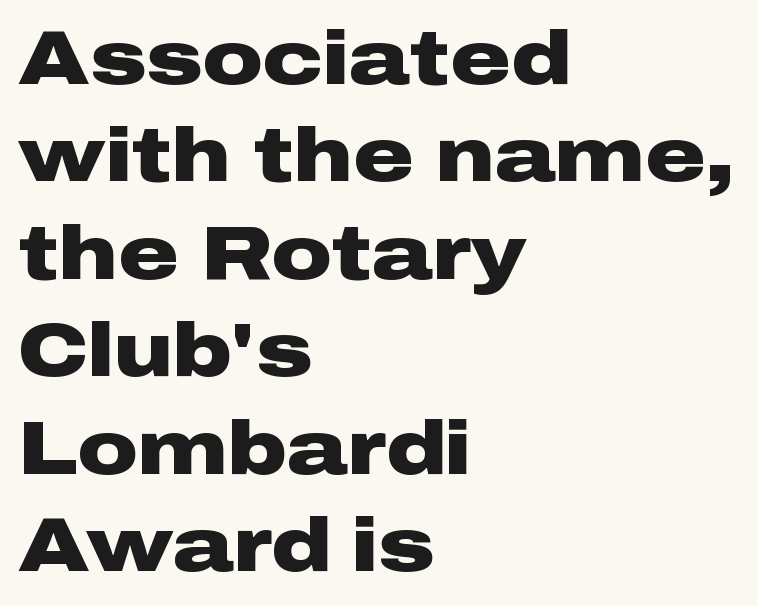
The image shows 75 px heavy, wide sans-serif type, upright; set left-aligned, normal line spacing (1.3x), normal letter spacing, not underlined; low stroke contrast and a medium x-height.
